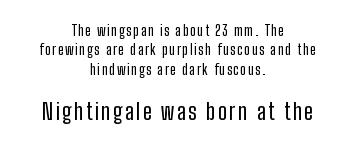
Q: Is the text italic (slanted)? A: No, it is upright.
Q: Is the text underlined? A: No.
Q: How is the paragraph aligned? A: Centered.
Q: Is the spacing between lines tight, normal or loose? A: Normal.
Q: Which block of text is set in a larger size, the first (top) or the second (bottom)? A: The second (bottom) one.
